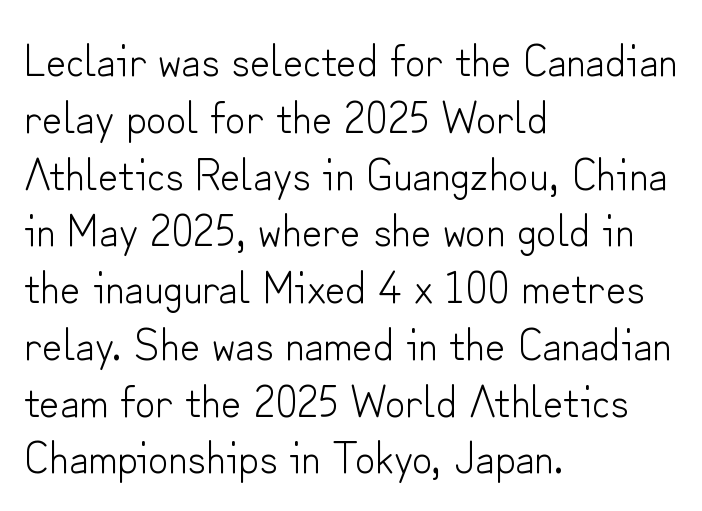
{"serif": "no", "italic": "no", "bold": "no", "weight": "light", "width": "normal", "stroke_contrast": "low", "x_height": "small", "monospaced": "no", "underline": "no", "align": "left", "line_spacing": "normal", "line_spacing_ratio": 1.29, "letter_spacing": "normal", "letter_spacing_em": 0.0, "glyph_px": 44}
